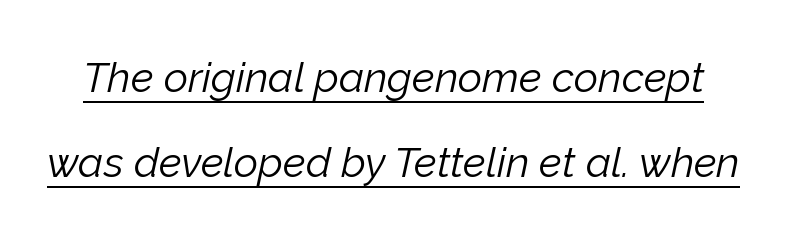
The image shows 42 px light type, italic (leaning right); set loose line spacing (2.02x), normal letter spacing, underlined; low stroke contrast and a medium x-height.
